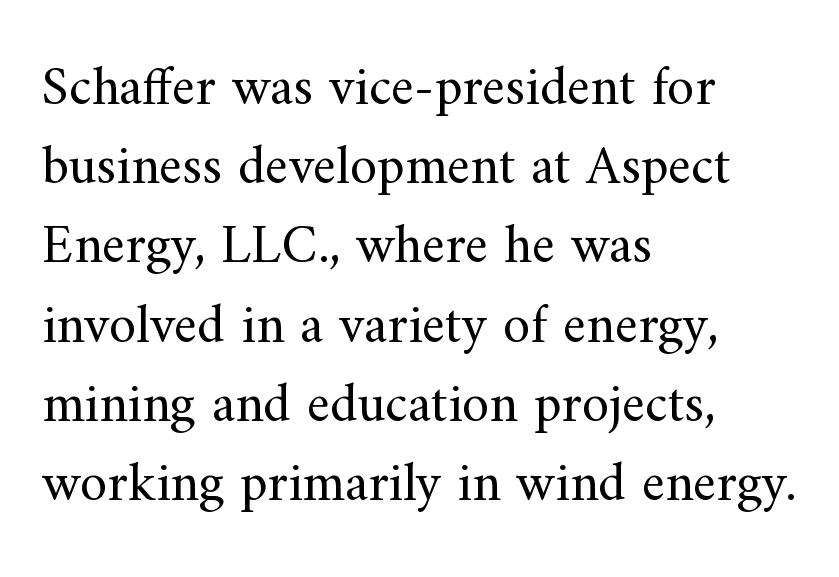
Q: Is the text bold? A: No.
Q: Is the text italic (slanted)? A: No, it is upright.
Q: Is the typeface a serif or a sans-serif typeface? A: Serif.
Q: Is the text underlined? A: No.
Q: How is the paragraph aligned? A: Left-aligned.
Q: Is the spacing between letters normal or unusually wide? A: Normal.
Q: Is the spacing between lines tight, normal or loose? A: Normal.
Q: Width (condensed, normal, or wide)? A: Normal.
Q: Stroke contrast? A: Medium.
Q: x-height? A: Small.
Q: Monospaced? A: No.
